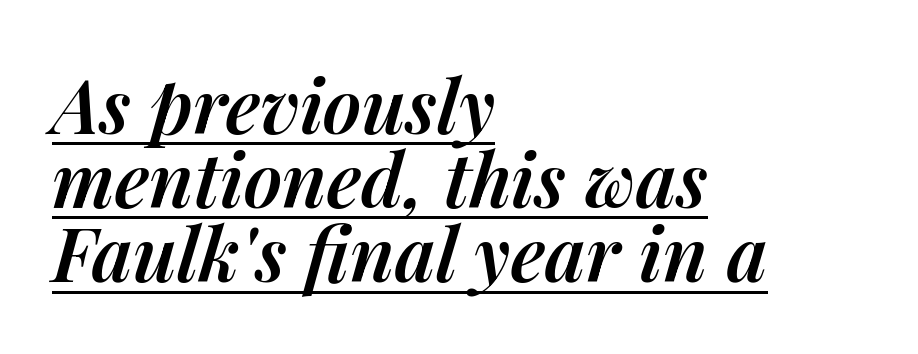
The image shows 75 px semibold type, italic (leaning right); set left-aligned, tight line spacing (0.99x), normal letter spacing, underlined; medium stroke contrast and a medium x-height.
